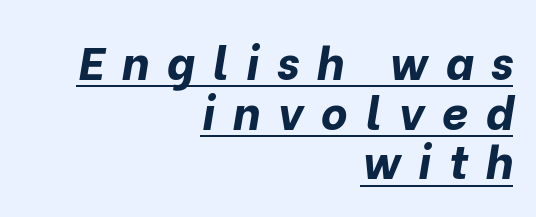
Where is the straight margin? On the right. Caption: lettering with a line underneath. Reading down the column, the eye jumps only a short way to each next line. Spacing verdict: proportional, widths tailored to each character. The typography opts for an oblique posture over an upright one. Heavy-handed strokes throughout: this text is bold.
